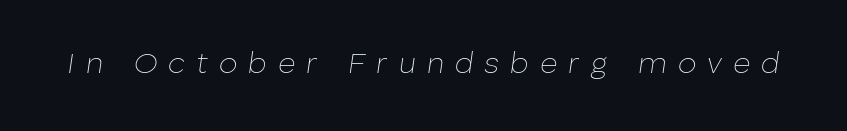
The image shows 30 px thin type, italic (leaning right); set unusually wide letter spacing (+0.37 em), not underlined; low stroke contrast and a medium x-height.
